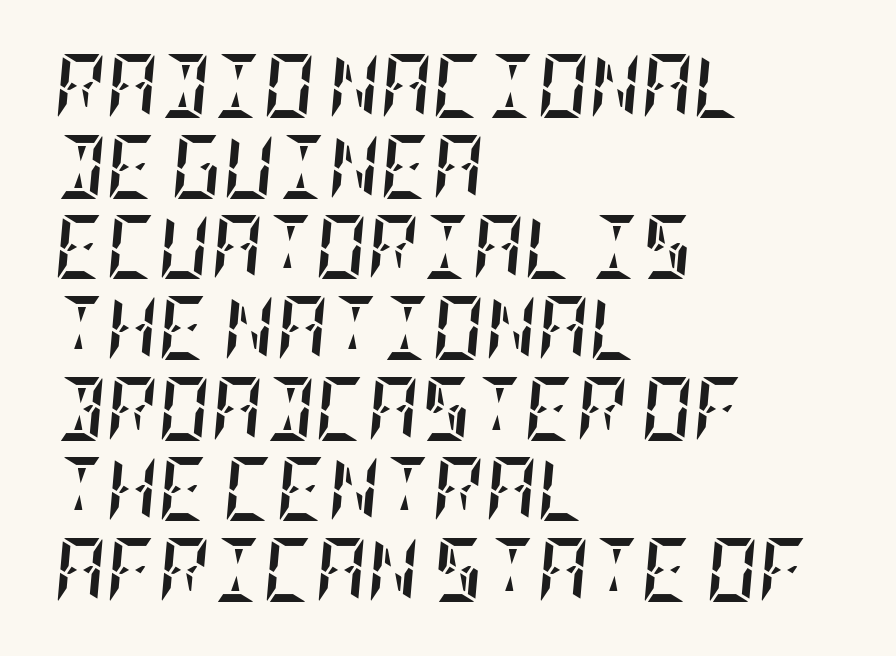
{"italic": "yes", "lean": "right", "slant_degrees": 5, "bold": "yes", "weight": "semibold", "width": "condensed", "stroke_contrast": "low", "x_height": "large", "underline": "no", "align": "left", "line_spacing": "normal", "line_spacing_ratio": 1.26, "letter_spacing": "normal", "letter_spacing_em": 0.0, "glyph_px": 64}
